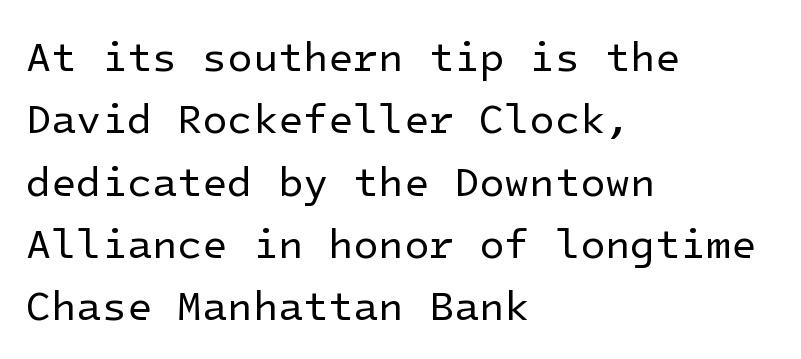
The image shows 41 px regular-weight sans-serif type, upright; set left-aligned, normal line spacing (1.52x), normal letter spacing, not underlined; low stroke contrast and a medium x-height.
